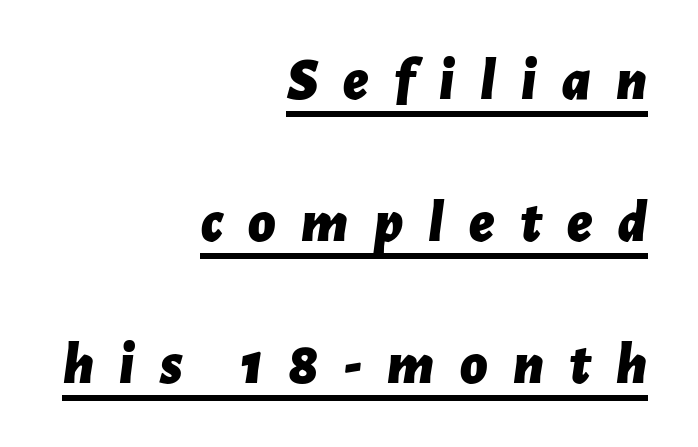
Notice how the stems are inclined rather than vertical — that's the hallmark of italics. The face used here appears with an underline applied. Notice how the passage keeps a crisp vertical edge on the right only. Substantial extra tracking has been applied to these lines. Successive baselines arrive slowly, with a big drop between each. Typesetter's note: full bold, strokes at maximum text heaviness.
